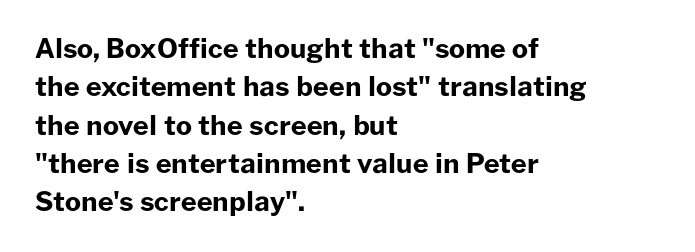
Glyph-to-glyph distance matches everyday printed text. Notice how thick the strokes are: this is what a full bold looks like. A normal amount of white space separates one row of letters from the next. Only glyphs here, with clear space below each row. Vertical strokes here are truly vertical.
